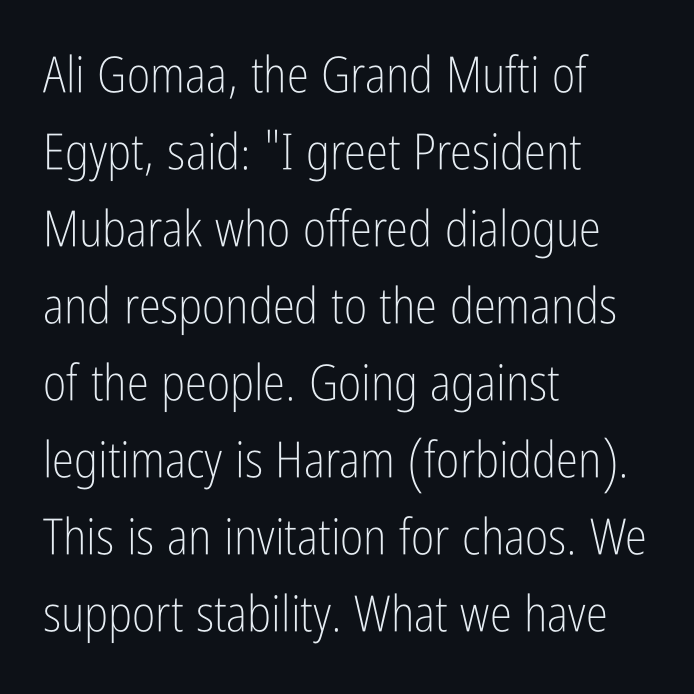
{"serif": "no", "italic": "no", "bold": "no", "weight": "light", "width": "condensed", "stroke_contrast": "low", "x_height": "medium", "monospaced": "no", "underline": "no", "align": "left", "line_spacing": "normal", "line_spacing_ratio": 1.54, "letter_spacing": "normal", "letter_spacing_em": 0.0, "glyph_px": 50}
